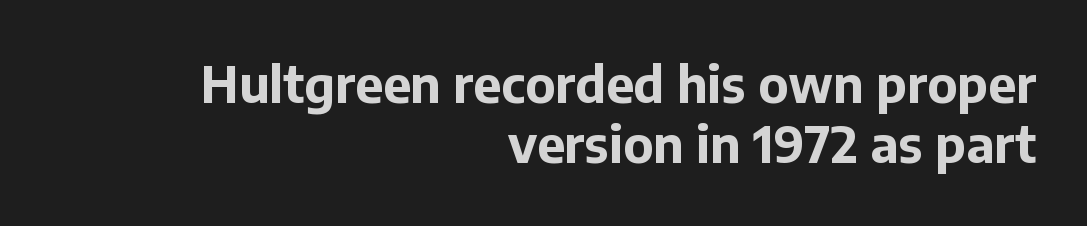
The image shows 50 px bold sans-serif type, upright; set right-aligned, line spacing 1.21x, normal letter spacing, not underlined; low stroke contrast and a medium x-height.
